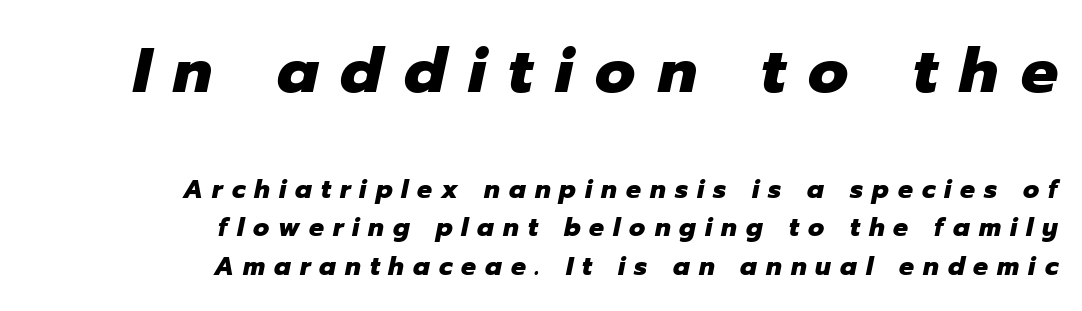
The image shows 62 px heavy type, italic (leaning right); set right-aligned, normal line spacing (1.55x), unusually wide letter spacing (+0.36 em), not underlined; the first (top) block is 2.48x larger; low stroke contrast and a medium x-height.
